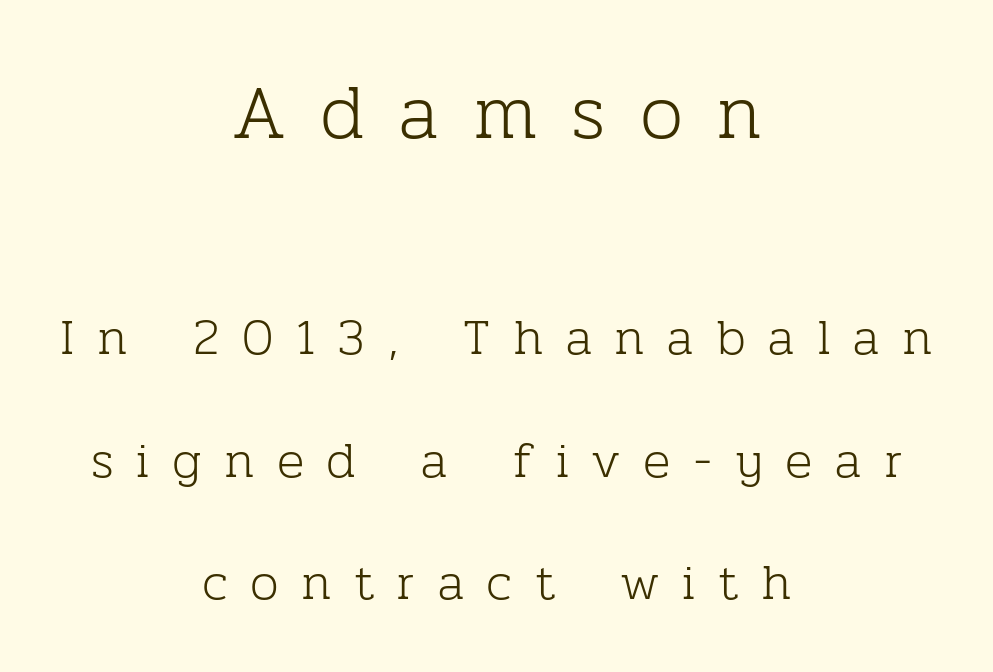
The image shows 77 px light serif type, upright; set centered, loose line spacing (2.4x), unusually wide letter spacing (+0.44 em), not underlined; the first (top) block is 1.51x larger; low stroke contrast and a medium x-height.
